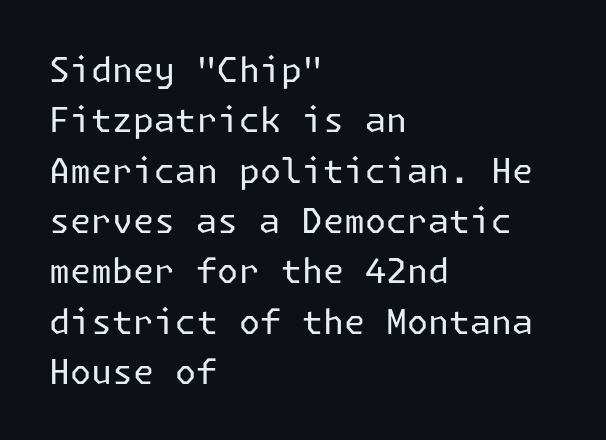
{"serif": "no", "italic": "no", "bold": "no", "weight": "regular", "width": "normal", "stroke_contrast": "low", "x_height": "medium", "underline": "no", "align": "left", "line_spacing": "normal", "line_spacing_ratio": 1.48, "letter_spacing": "normal", "letter_spacing_em": 0.0, "glyph_px": 34}
